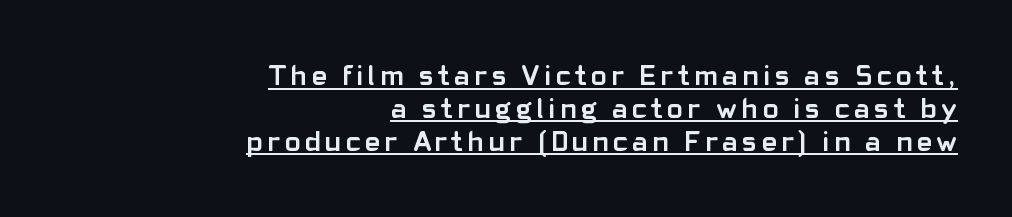
{"serif": "no", "italic": "no", "bold": "yes", "weight": "semibold", "width": "normal", "stroke_contrast": "low", "x_height": "medium", "monospaced": "no", "underline": "yes", "align": "right", "line_spacing": "tight", "line_spacing_ratio": 1.13, "glyph_px": 29}
